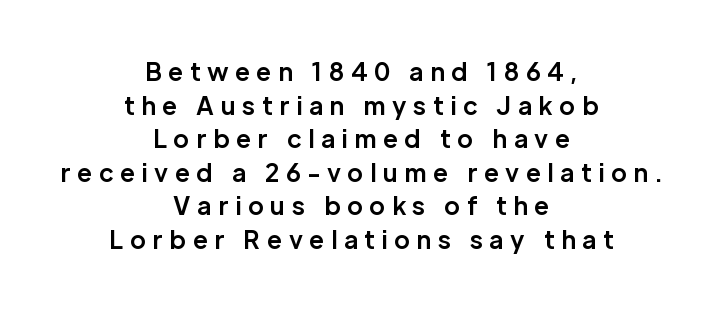
{"italic": "no", "bold": "yes", "underline": "no", "align": "center", "line_spacing": "normal", "line_spacing_ratio": 1.4, "letter_spacing": "wide", "letter_spacing_em": 0.28, "glyph_px": 24}
